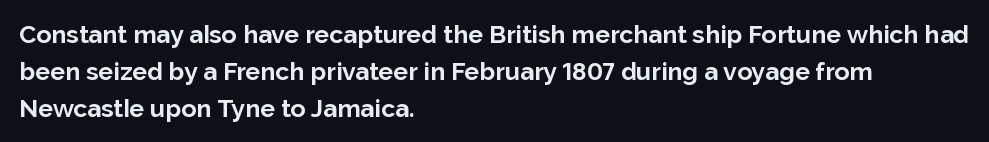
Q: Is the text bold? A: Yes.
Q: Is the text italic (slanted)? A: No, it is upright.
Q: Is the text underlined? A: No.
Q: How is the paragraph aligned? A: Left-aligned.
Q: Is the spacing between letters normal or unusually wide? A: Normal.
Q: Is the spacing between lines tight, normal or loose? A: Normal.
